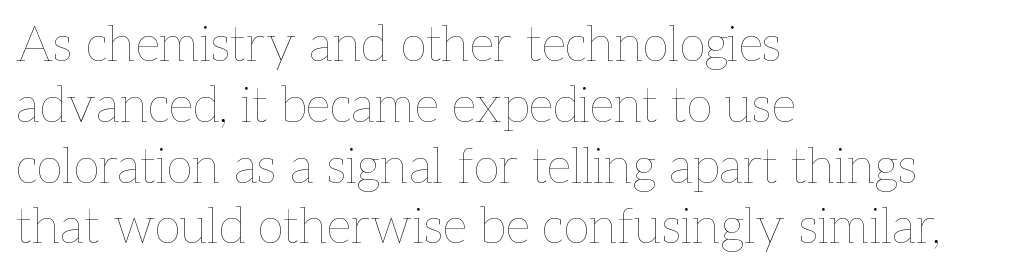
The image shows 49 px thin type, upright; set left-aligned, line spacing 1.24x, normal letter spacing, not underlined; low stroke contrast and a medium x-height.
